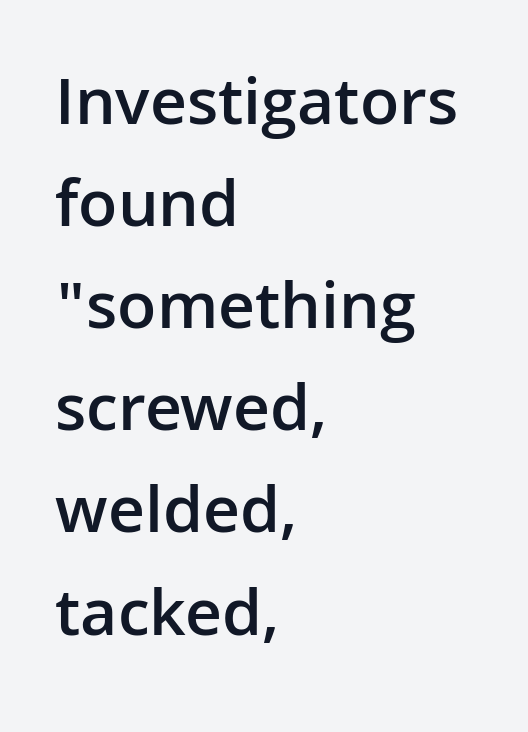
Do the characters align in a grid? No, the font is proportional. The strokes are fattened partway — semibold, not bold. When letters stand straight like this, we call the style roman or upright. Just letters on the line, the space beneath them empty. Nothing unusual about the tracking: characters are spaced as the font intends.
